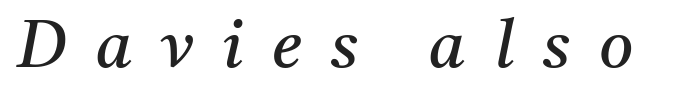
A typesetter would call this proportional, since set widths differ per character. A light-to-regular cut is what we see here. The letters are slanted; this is an italic face. Does the type have serifs? Yes, each stem ends in a small foot. Honestly, there is no underline to notice here at all. Spacing between characters has been opened up far beyond the box default.
